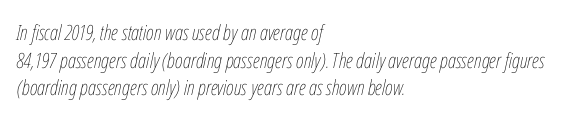
Notice how descenders clear the ascenders below comfortably — that's standard leading. The compositor pushed each line to the left boundary. Rule under the text: the space is simply empty. Slanted lettering throughout. Each stroke keeps to a modest, everyday thickness or less.
